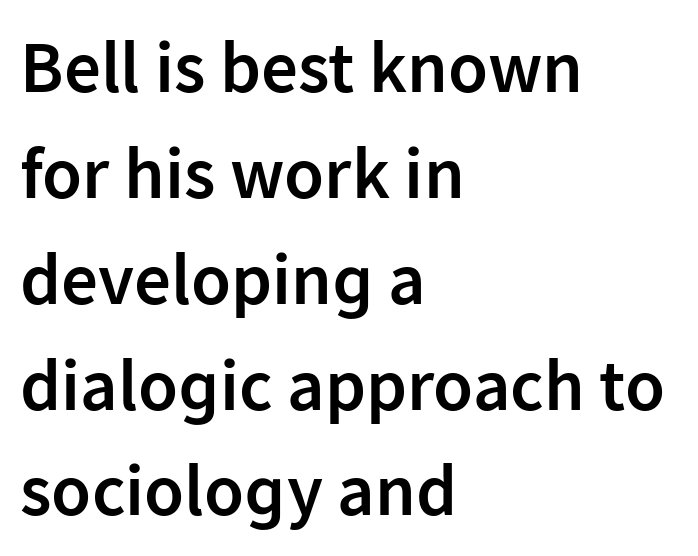
A clean baseline with only descenders dipping below it. Stroke terminals: plain, sans-serif. Character widths vary here, with narrow letters taking less room than wide ones. The lettering stays uniformly vertical, giving the passage a roman look. Its strokes are somewhat broadened, the hallmark of semibold type. What stands out about the letter spacing? Nothing — it is the standard amount.
